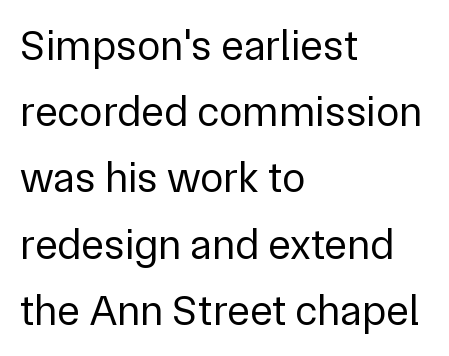
The image shows 43 px regular-weight sans-serif type, upright; set left-aligned, normal line spacing (1.54x), normal letter spacing, not underlined; low stroke contrast and a medium x-height.
